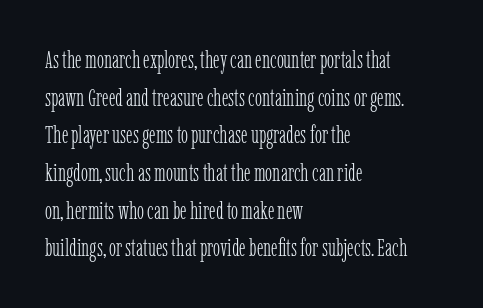
Q: Is the text bold? A: No.
Q: Is the text italic (slanted)? A: No, it is upright.
Q: Is the text underlined? A: No.
Q: How is the paragraph aligned? A: Left-aligned.
Q: Is the spacing between letters normal or unusually wide? A: Normal.
Q: Is the spacing between lines tight, normal or loose? A: Normal.
